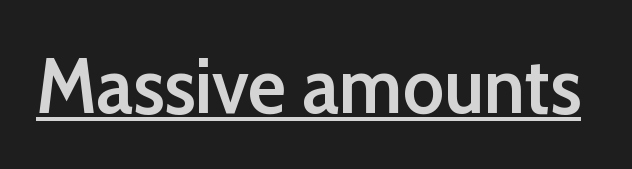
Q: Is the text bold? A: Semi-bold.
Q: Is the text italic (slanted)? A: No, it is upright.
Q: Is the typeface a serif or a sans-serif typeface? A: Sans-serif.
Q: Is the text underlined? A: Yes.
Q: Is the spacing between letters normal or unusually wide? A: Normal.
Q: Width (condensed, normal, or wide)? A: Normal.
Q: Stroke contrast? A: Low.
Q: x-height? A: Medium.
Q: Monospaced? A: No.
